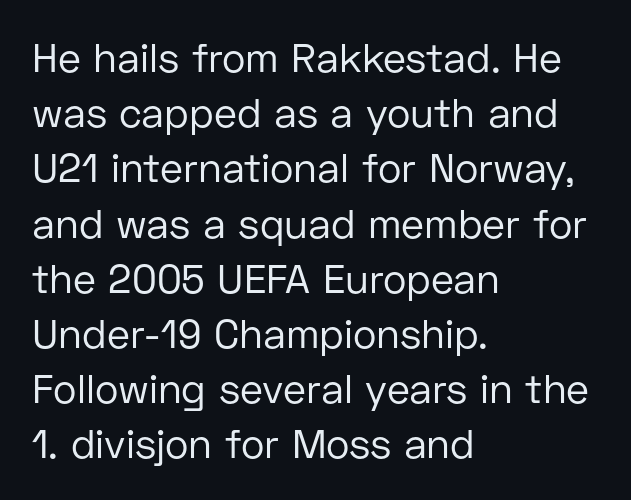
The image shows 40 px regular-weight sans-serif type, upright; set left-aligned, normal line spacing (1.38x), normal letter spacing, not underlined; low stroke contrast and a medium x-height.
